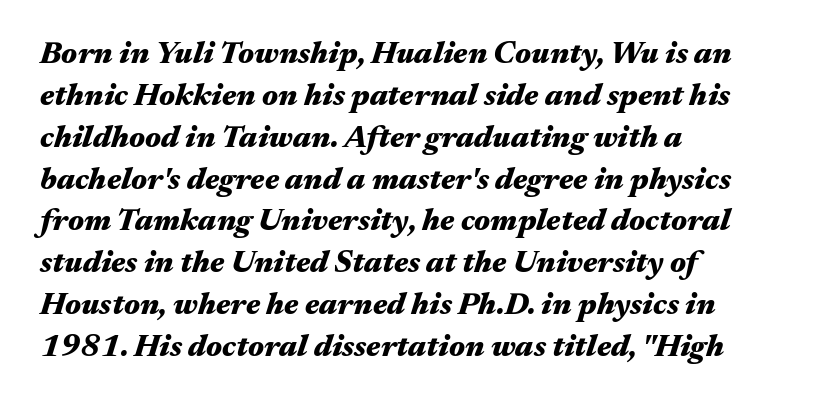
The image shows 31 px heavy, wide type, italic (leaning right); set left-aligned, normal line spacing (1.35x), normal letter spacing, not underlined; medium stroke contrast and a medium x-height.
